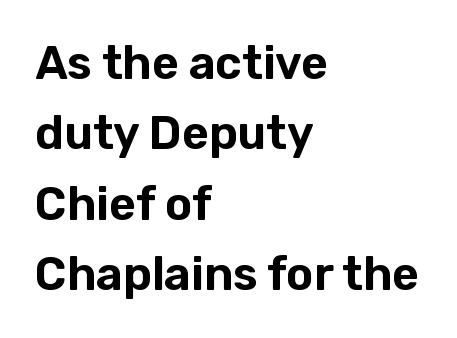
Q: Is the text italic (slanted)? A: No, it is upright.
Q: Is the typeface a serif or a sans-serif typeface? A: Sans-serif.
Q: Is the text underlined? A: No.
Q: How is the paragraph aligned? A: Left-aligned.
Q: Is the spacing between letters normal or unusually wide? A: Normal.
Q: Is the spacing between lines tight, normal or loose? A: Normal.
Q: Width (condensed, normal, or wide)? A: Normal.
Q: Stroke contrast? A: Low.
Q: x-height? A: Medium.
Q: Monospaced? A: No.
